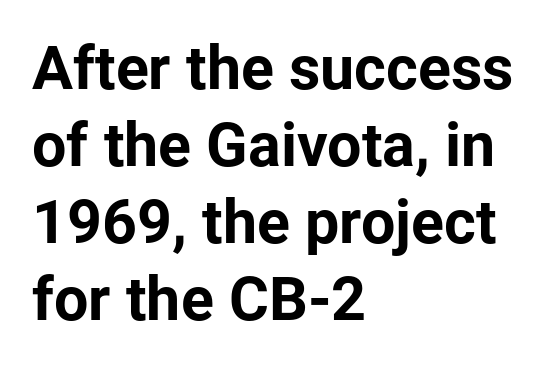
{"serif": "no", "italic": "no", "bold": "yes", "weight": "bold", "width": "normal", "stroke_contrast": "low", "x_height": "medium", "monospaced": "no", "underline": "no", "align": "left", "line_spacing": "normal", "line_spacing_ratio": 1.26, "letter_spacing": "normal", "letter_spacing_em": 0.0, "glyph_px": 61}
